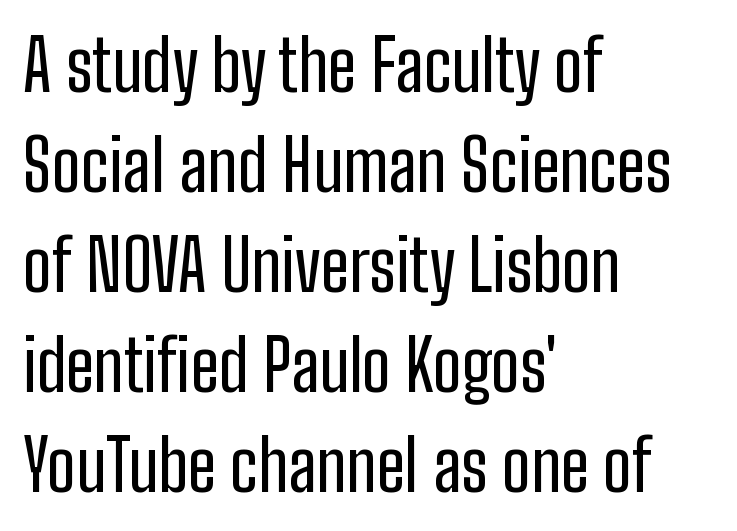
Q: Is the text italic (slanted)? A: No, it is upright.
Q: Is the typeface a serif or a sans-serif typeface? A: Sans-serif.
Q: Is the text underlined? A: No.
Q: How is the paragraph aligned? A: Left-aligned.
Q: Is the spacing between letters normal or unusually wide? A: Normal.
Q: Is the spacing between lines tight, normal or loose? A: Normal.
Q: Width (condensed, normal, or wide)? A: Condensed.
Q: Stroke contrast? A: Low.
Q: x-height? A: Medium.
Q: Monospaced? A: No.
